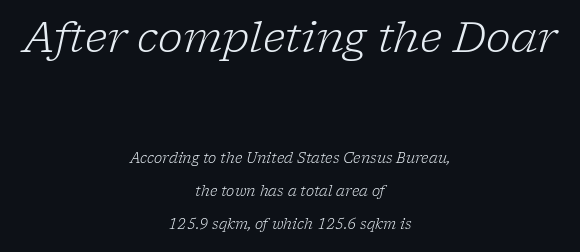
Q: Is the text bold? A: No.
Q: Is the text italic (slanted)? A: Yes, it leans right by about 17 degrees.
Q: Is the typeface a serif or a sans-serif typeface? A: Serif.
Q: Is the text underlined? A: No.
Q: How is the paragraph aligned? A: Centered.
Q: Is the spacing between letters normal or unusually wide? A: Normal.
Q: Is the spacing between lines tight, normal or loose? A: Loose.
Q: Which block of text is set in a larger size, the first (top) or the second (bottom)? A: The first (top) one.
Q: Width (condensed, normal, or wide)? A: Normal.
Q: Stroke contrast? A: Low.
Q: x-height? A: Medium.
Q: Monospaced? A: No.
